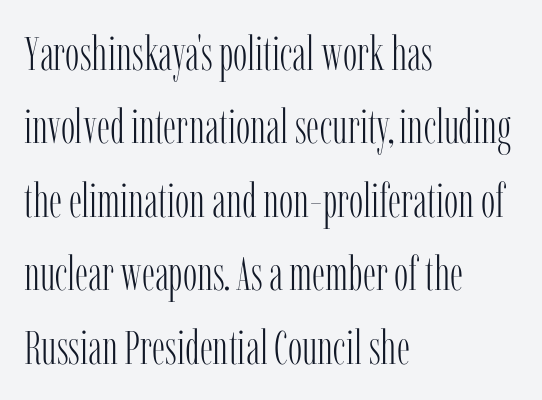
Typographically, this falls in the serif category. The foot of each line stays bare and open. You can tell it's not italic because the verticals are truly vertical. These lines sit exactly where default settings would place them. Bold? No — there's no thickening of the strokes.
